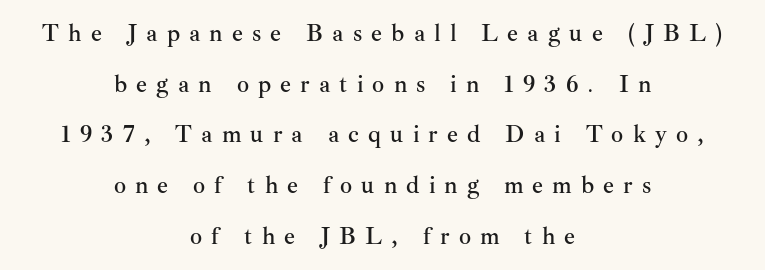
The block of text is sparse from top to bottom, with ample space between rows. Students, note that the glyphs here are deliberately spaced far apart. Neither beginnings nor endings align; midpoints do. You can tell it's not italic because the verticals are truly vertical. The gap between lines stays unmarked.
